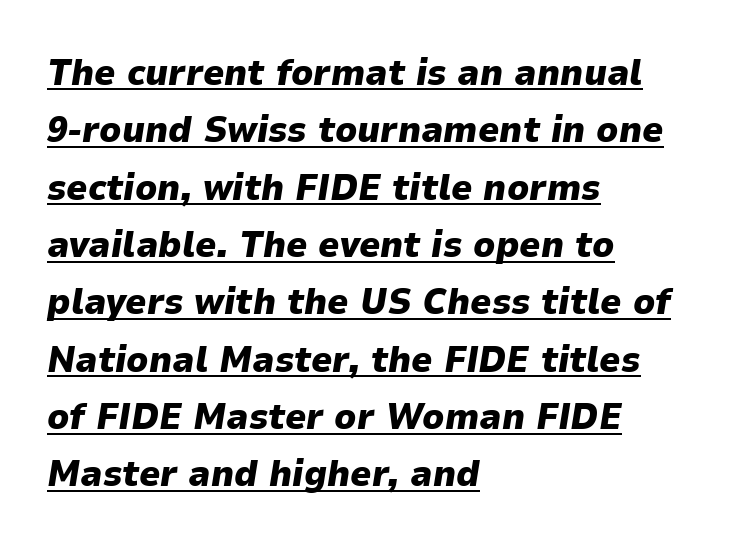
{"italic": "yes", "lean": "right", "slant_degrees": 9, "bold": "yes", "weight": "heavy", "width": "normal", "stroke_contrast": "low", "x_height": "medium", "monospaced": "no", "underline": "yes", "align": "left", "line_spacing": "normal", "line_spacing_ratio": 1.55, "letter_spacing": "normal", "letter_spacing_em": 0.0, "glyph_px": 37}
